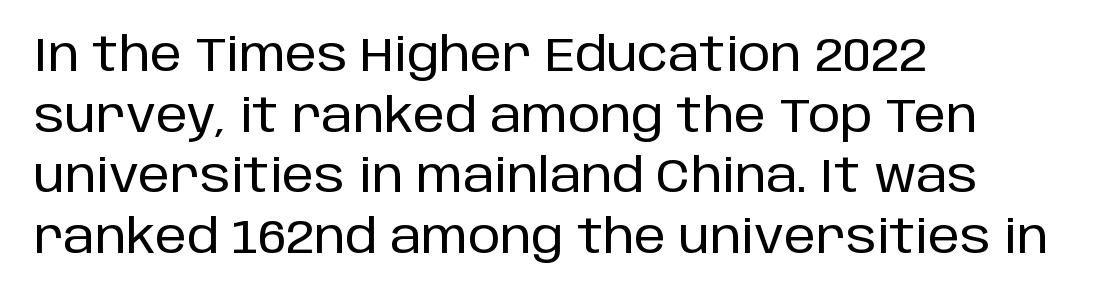
The image shows 46 px sans-serif type, upright; set left-aligned, normal line spacing (1.32x), normal letter spacing, not underlined; low stroke contrast and a large x-height.
